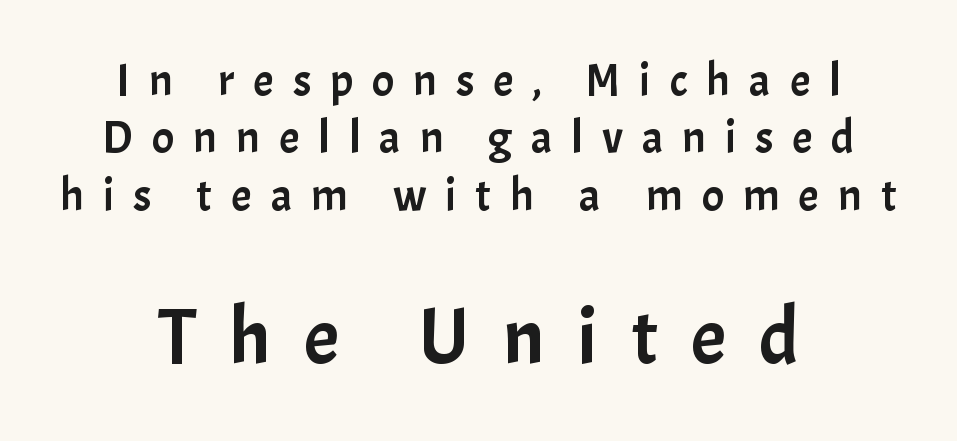
Q: Is the text italic (slanted)? A: No, it is upright.
Q: Is the typeface a serif or a sans-serif typeface? A: Sans-serif.
Q: Is the text underlined? A: No.
Q: How is the paragraph aligned? A: Centered.
Q: Is the spacing between letters normal or unusually wide? A: Unusually wide.
Q: Is the spacing between lines tight, normal or loose? A: Normal.
Q: Which block of text is set in a larger size, the first (top) or the second (bottom)? A: The second (bottom) one.
Q: Width (condensed, normal, or wide)? A: Normal.
Q: Stroke contrast? A: Low.
Q: x-height? A: Medium.
Q: Monospaced? A: No.
